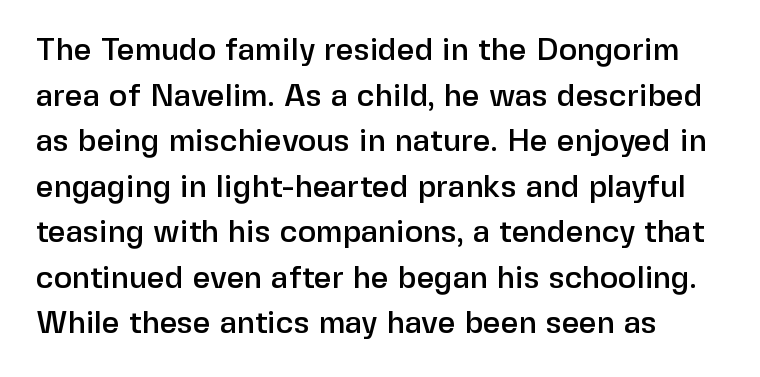
{"serif": "no", "italic": "no", "width": "normal", "stroke_contrast": "low", "x_height": "medium", "monospaced": "no", "underline": "no", "line_spacing": "normal", "line_spacing_ratio": 1.47, "letter_spacing": "normal", "letter_spacing_em": 0.0, "glyph_px": 31}
